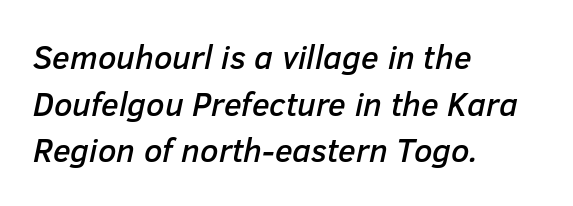
Observe the ordinary spacing: letters are neighbours, not strangers. The rendering anchors every line to the left-hand side. Check the space under the baseline: it is left empty. The passage shown is typed in a proportional face where columns would drift. The typography opts for an oblique posture over an upright one. A normal amount of white space separates one row of letters from the next.
